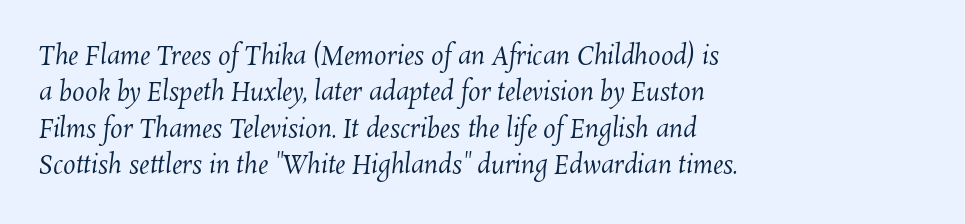
The paragraph has a hard left edge and a soft right edge. In terms of leading, this rendering sits right in the middle. Nobody drew a line under any word here. This rendering leaves character spacing at its baseline value. The typesetting does not lean heavy: it is not bold.
